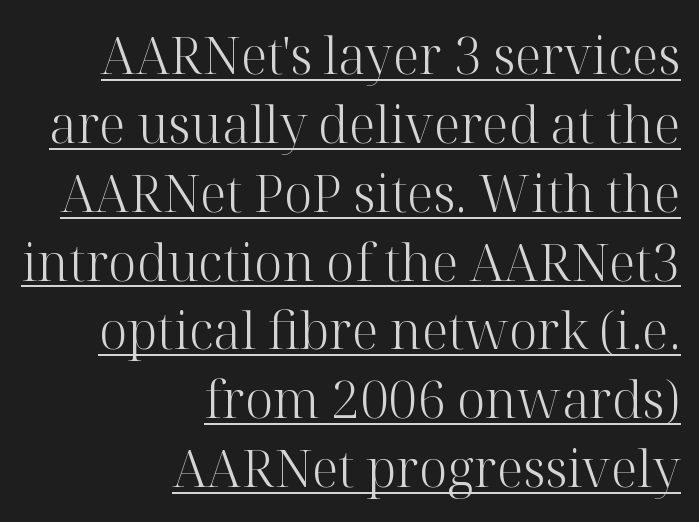
{"serif": "yes", "italic": "no", "bold": "no", "weight": "light", "width": "normal", "stroke_contrast": "high", "x_height": "medium", "monospaced": "no", "underline": "yes", "align": "right", "line_spacing": "normal", "line_spacing_ratio": 1.35, "letter_spacing": "normal", "letter_spacing_em": 0.0, "glyph_px": 51}
